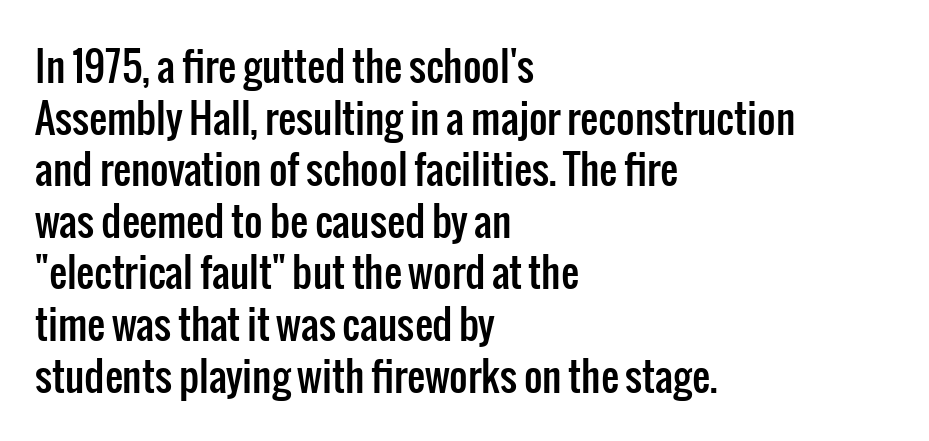
{"serif": "no", "italic": "no", "width": "condensed", "stroke_contrast": "low", "x_height": "medium", "monospaced": "no", "underline": "no", "align": "left", "line_spacing": "normal", "line_spacing_ratio": 1.29, "letter_spacing": "normal", "letter_spacing_em": 0.0, "glyph_px": 40}
